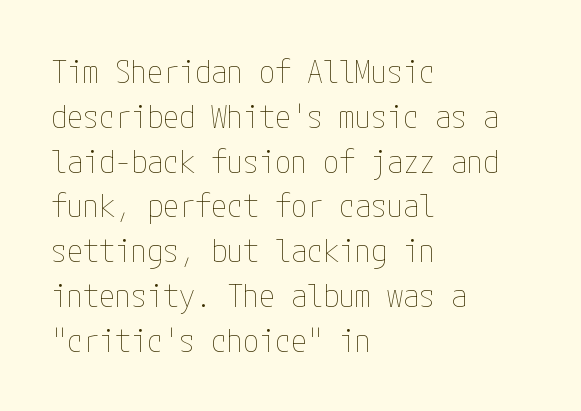
Observe the ordinary spacing: letters are neighbours, not strangers. The typography opts for an upright posture over an oblique one. Only glyphs here, with clear space below each row. Caption: face not bold, strokes unweighted.
